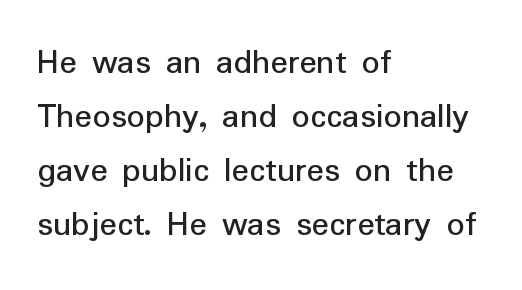
Q: Is the text italic (slanted)? A: No, it is upright.
Q: Is the typeface a serif or a sans-serif typeface? A: Sans-serif.
Q: Is the text underlined? A: No.
Q: How is the paragraph aligned? A: Left-aligned.
Q: Is the spacing between letters normal or unusually wide? A: Normal.
Q: Is the spacing between lines tight, normal or loose? A: Normal.
Q: Width (condensed, normal, or wide)? A: Normal.
Q: Stroke contrast? A: Low.
Q: x-height? A: Medium.
Q: Monospaced? A: No.
